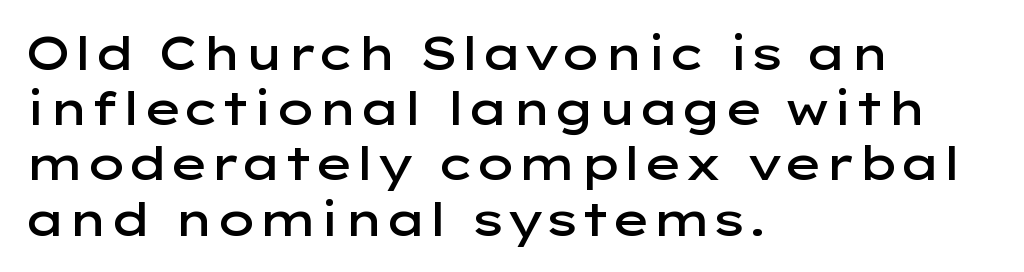
There is no visible air inserted between adjacent glyphs. Line beginnings align vertically; line endings do not. I'd call this a sans setting — the letters go barefoot. The gap between lines stays unmarked.
